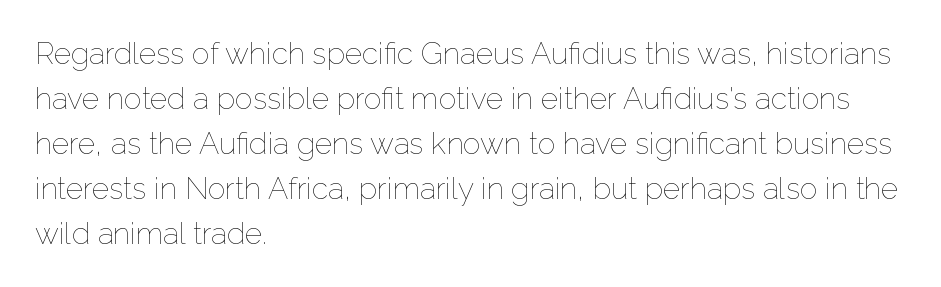
{"italic": "no", "bold": "no", "weight": "thin", "width": "normal", "stroke_contrast": "low", "x_height": "medium", "monospaced": "no", "underline": "no", "align": "left", "line_spacing": "normal", "line_spacing_ratio": 1.5, "letter_spacing": "normal", "letter_spacing_em": 0.0, "glyph_px": 30}
